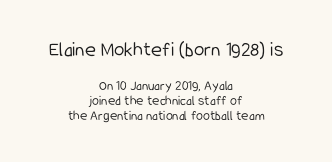
Q: Is the text bold? A: No.
Q: Is the text italic (slanted)? A: No, it is upright.
Q: Is the text underlined? A: No.
Q: How is the paragraph aligned? A: Centered.
Q: Is the spacing between letters normal or unusually wide? A: Normal.
Q: Is the spacing between lines tight, normal or loose? A: Tight.
Q: Which block of text is set in a larger size, the first (top) or the second (bottom)? A: The first (top) one.
